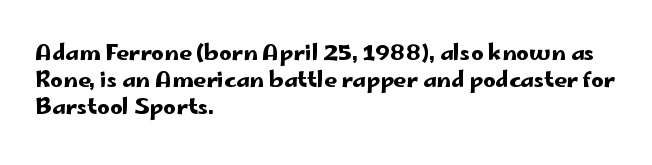
The horizontal fit of the characters is conventional and even. The typesetter chose a ragged-right arrangement here. Upright lettering throughout. The specimen omits any rule beneath the text block's lines.
